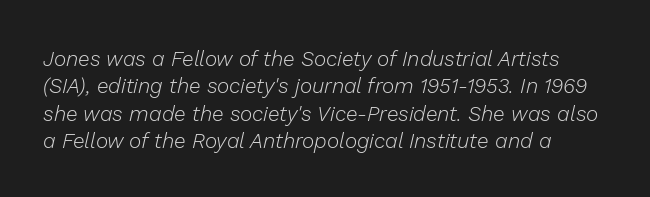
Q: Is the text bold? A: No.
Q: Is the text italic (slanted)? A: Yes, it leans right by about 13 degrees.
Q: Is the text underlined? A: No.
Q: Is the spacing between letters normal or unusually wide? A: Normal.
Q: Is the spacing between lines tight, normal or loose? A: Normal.
